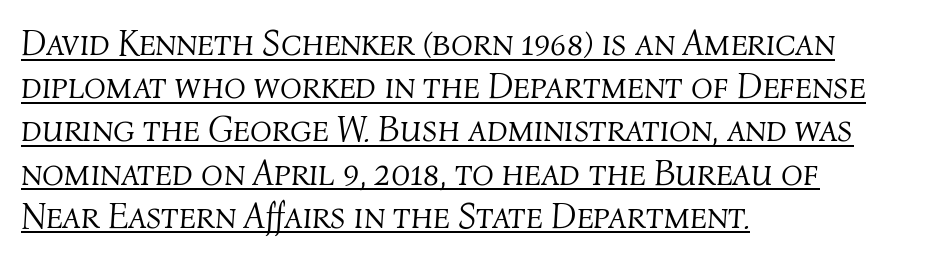
No extra tracking has been applied to these lines. Slanted lettering throughout. Do the characters align in a grid? No, the font is proportional. Has an underline been added? It has. Vertical stems look standard width or narrower in stroke. Leftover space on each line is placed entirely after the last word.
